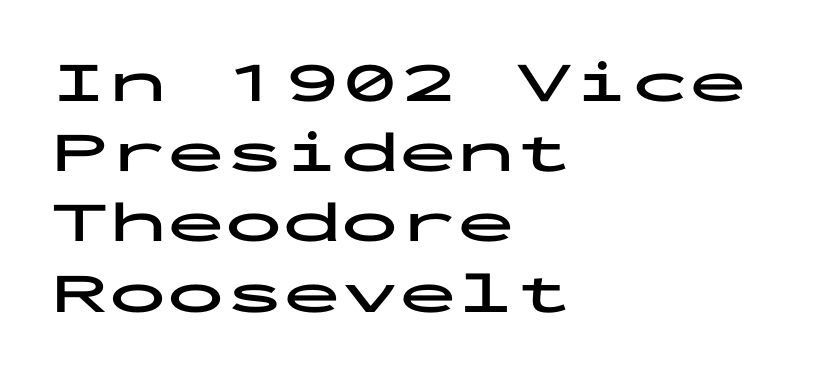
Q: Is the text bold? A: Yes.
Q: Is the text italic (slanted)? A: No, it is upright.
Q: Is the typeface a serif or a sans-serif typeface? A: Sans-serif.
Q: Is the text underlined? A: No.
Q: How is the paragraph aligned? A: Left-aligned.
Q: Is the spacing between letters normal or unusually wide? A: Normal.
Q: Width (condensed, normal, or wide)? A: Wide.
Q: Stroke contrast? A: Low.
Q: x-height? A: Medium.
Q: Monospaced? A: Yes.
